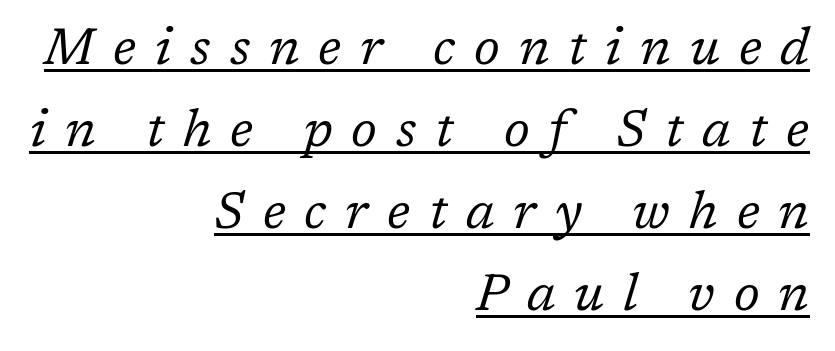
Q: Is the text bold? A: No.
Q: Is the text italic (slanted)? A: Yes, it leans right by about 17 degrees.
Q: Is the typeface a serif or a sans-serif typeface? A: Serif.
Q: Is the text underlined? A: Yes.
Q: How is the paragraph aligned? A: Right-aligned.
Q: Is the spacing between letters normal or unusually wide? A: Unusually wide.
Q: Is the spacing between lines tight, normal or loose? A: Normal.
Q: Width (condensed, normal, or wide)? A: Normal.
Q: Stroke contrast? A: Low.
Q: x-height? A: Medium.
Q: Monospaced? A: No.
